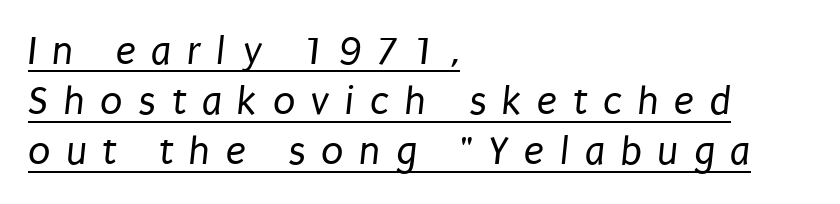
Honestly, the letter spacing is so wide it's the main thing you notice. This is underlined copy, the kind a proofreader might mark for attention. Is the type heavy? It reads as light-to-regular instead. The paragraph shown leans on its left margin.
